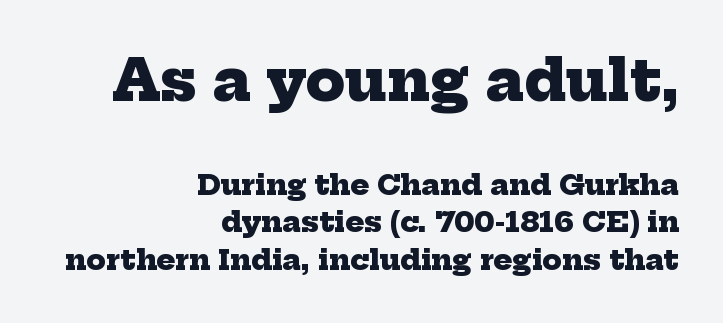
Q: Is the text bold? A: Yes.
Q: Is the typeface a serif or a sans-serif typeface? A: Serif.
Q: Is the text underlined? A: No.
Q: How is the paragraph aligned? A: Right-aligned.
Q: Is the spacing between letters normal or unusually wide? A: Normal.
Q: Is the spacing between lines tight, normal or loose? A: Normal.
Q: Which block of text is set in a larger size, the first (top) or the second (bottom)? A: The first (top) one.
Q: Width (condensed, normal, or wide)? A: Normal.
Q: Stroke contrast? A: Low.
Q: x-height? A: Medium.
Q: Monospaced? A: No.
